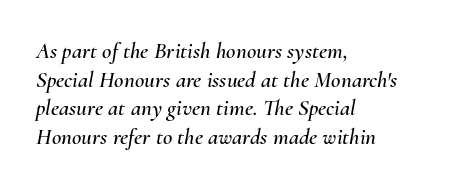
{"italic": "yes", "lean": "right", "slant_degrees": 10, "underline": "no", "align": "left", "line_spacing": "normal", "line_spacing_ratio": 1.25, "letter_spacing": "normal", "letter_spacing_em": 0.0, "glyph_px": 23}
